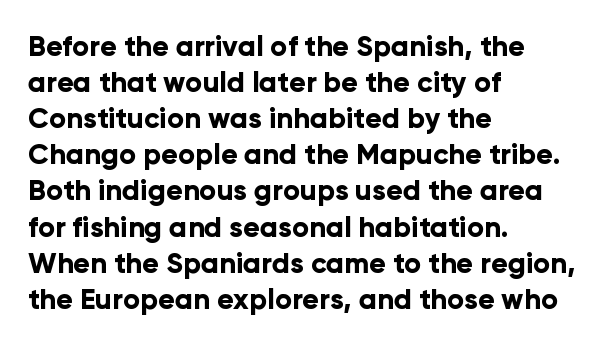
The image shows 28 px bold sans-serif type, upright; set left-aligned, normal line spacing (1.29x), normal letter spacing, not underlined; low stroke contrast and a medium x-height.
